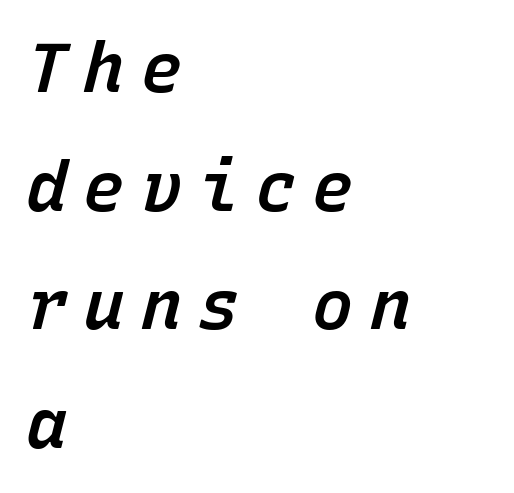
The glyphs have the mass of a demibold cut, below bold. The face used here is rendered with a markedly widened letterfit. The face used here is monospaced, like something from a code editor. Emphasis-style slanted type is in use. Lines of text with bare space underneath. Horizontally, the lines are justified to the leading edge only.
